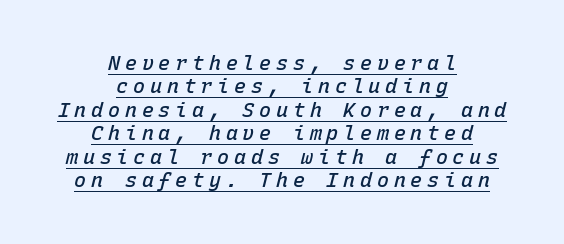
Letter spacing: wide. A centered setting, common on invitations and titles, is used for this passage. Characters are canted at an angle relative to the baseline's perpendicular. This is moderately heavy type, rendered in semibold. Like a heading marked for emphasis, these lines bear an underscore.
